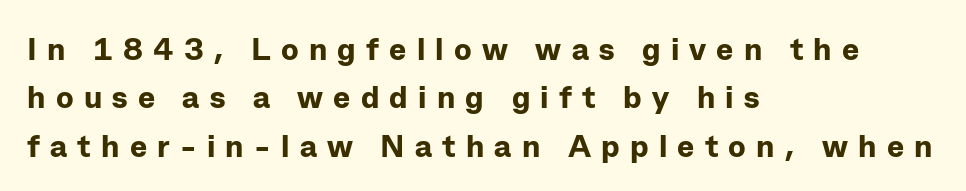
Q: Is the text bold? A: Yes.
Q: Is the text italic (slanted)? A: No, it is upright.
Q: Is the typeface a serif or a sans-serif typeface? A: Sans-serif.
Q: Is the text underlined? A: No.
Q: How is the paragraph aligned? A: Left-aligned.
Q: Is the spacing between letters normal or unusually wide? A: Unusually wide.
Q: Is the spacing between lines tight, normal or loose? A: Normal.
Q: Width (condensed, normal, or wide)? A: Normal.
Q: Stroke contrast? A: Low.
Q: x-height? A: Medium.
Q: Monospaced? A: No.
